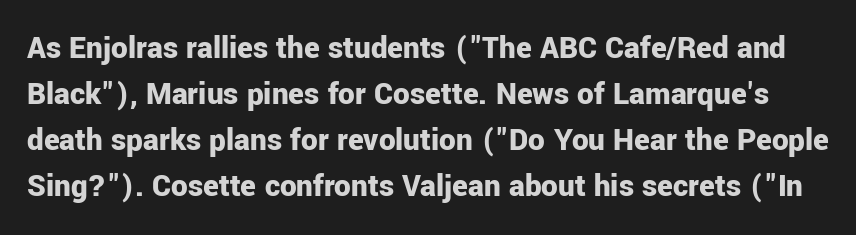
The image shows 33 px bold sans-serif type, upright; set normal line spacing (1.39x), normal letter spacing, not underlined; low stroke contrast and a medium x-height.
